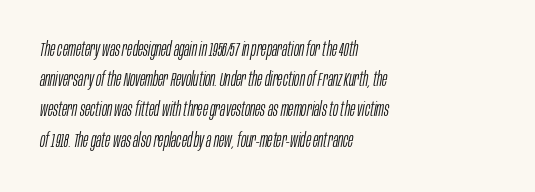
{"italic": "yes", "lean": "right", "slant_degrees": 10, "bold": "no", "underline": "no", "align": "left", "line_spacing": "normal", "line_spacing_ratio": 1.51, "letter_spacing": "normal", "letter_spacing_em": 0.0, "glyph_px": 20}
